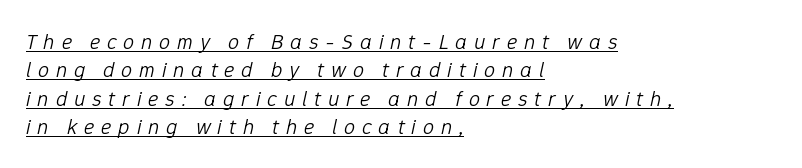
{"italic": "yes", "lean": "right", "slant_degrees": 12, "bold": "no", "underline": "yes", "align": "left", "line_spacing": "normal", "line_spacing_ratio": 1.29, "letter_spacing": "wide", "letter_spacing_em": 0.31, "glyph_px": 22}
